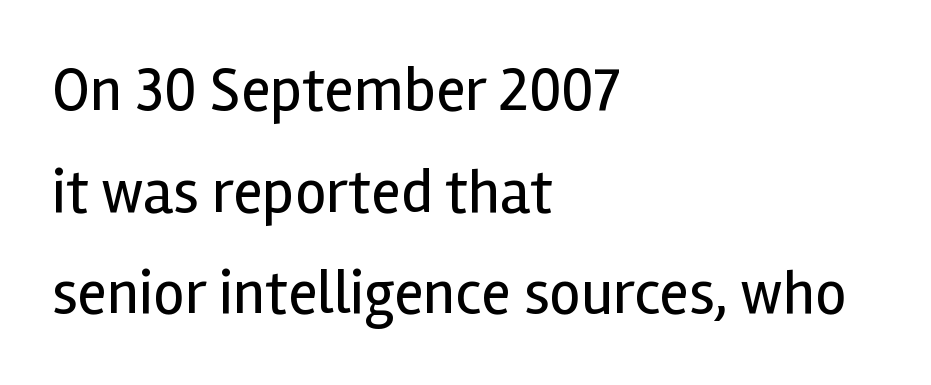
{"serif": "no", "italic": "no", "bold": "no", "weight": "regular", "width": "normal", "x_height": "medium", "monospaced": "no", "underline": "no", "align": "left", "line_spacing": "normal", "line_spacing_ratio": 1.64, "letter_spacing": "normal", "letter_spacing_em": 0.0, "glyph_px": 62}
